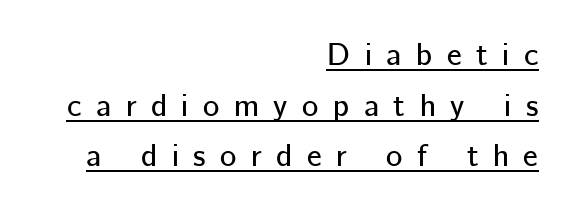
A typesetter would label this face a sans. If you drew a line through each stem, it would be perfectly vertical. The paragraph shown leans on its right margin. A typographer would call this underscored text. Loose tracking; the words dissolve into strings of separated letters. These lines are rendered in a variable-pitch font.
